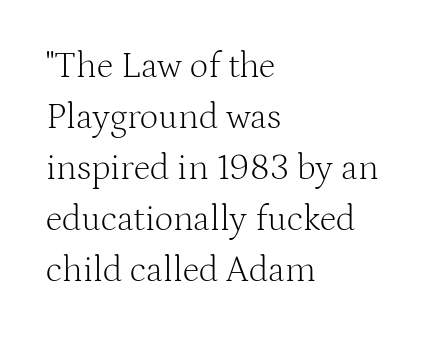
The letters sit at their default tracking, neither squeezed nor spread. Rows of type keep a routine distance in the vertical direction. Examine the stroke ends and you'll spot serifs. Underline: absent.
